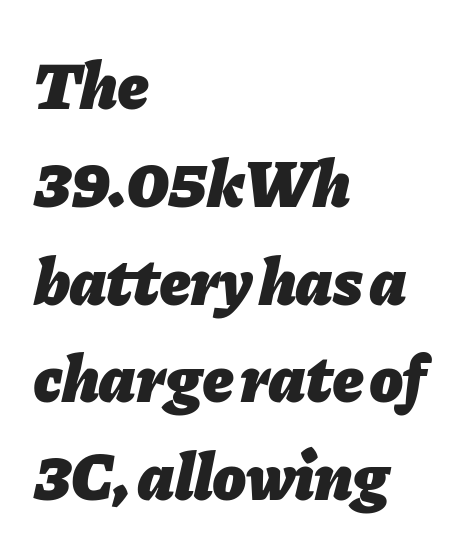
Plenty of ink on the page — the face is bold. Has an underline been added? It has not. You could call the tracking neutral — neither tight nor loose. Evenly set lines give the paragraph a standard silhouette.
